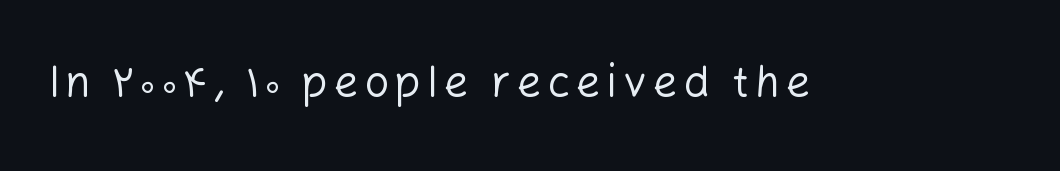
{"serif": "no", "italic": "no", "bold": "no", "weight": "regular", "width": "normal", "stroke_contrast": "low", "x_height": "medium", "monospaced": "no", "underline": "no", "glyph_px": 43}
